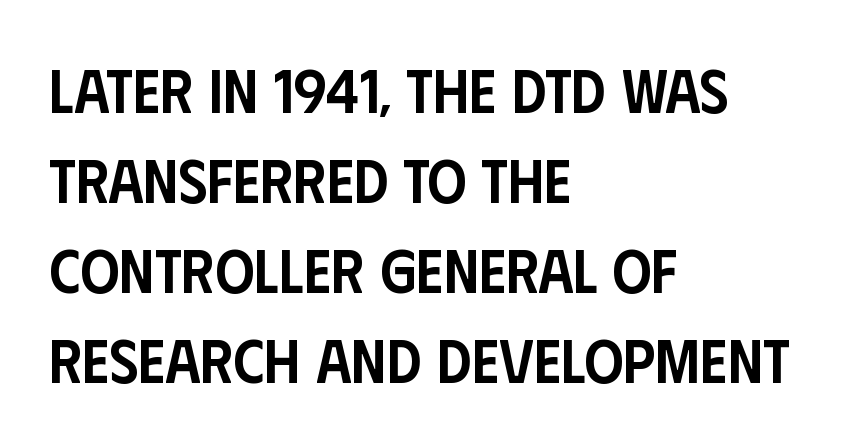
The image shows 62 px semibold, condensed sans-serif type, upright; set left-aligned, normal line spacing (1.45x), normal letter spacing, not underlined; low stroke contrast and a large x-height.
